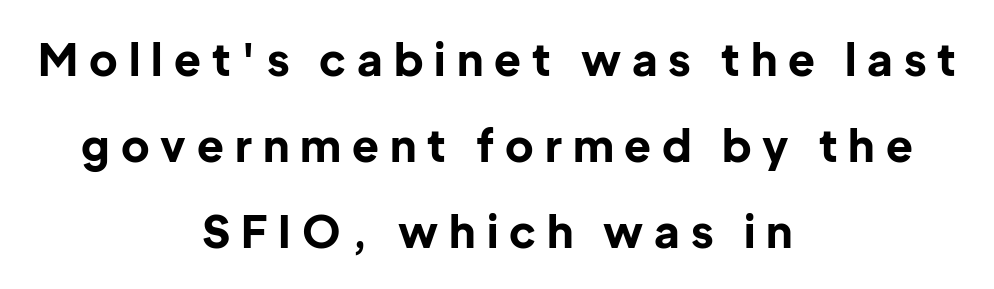
Q: Is the text bold? A: Yes.
Q: Is the text italic (slanted)? A: No, it is upright.
Q: Is the typeface a serif or a sans-serif typeface? A: Sans-serif.
Q: Is the text underlined? A: No.
Q: How is the paragraph aligned? A: Centered.
Q: Is the spacing between letters normal or unusually wide? A: Unusually wide.
Q: Is the spacing between lines tight, normal or loose? A: Loose.
Q: Width (condensed, normal, or wide)? A: Normal.
Q: Stroke contrast? A: Low.
Q: x-height? A: Medium.
Q: Monospaced? A: No.
